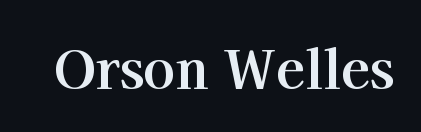
Q: Is the text bold? A: Yes.
Q: Is the text italic (slanted)? A: No, it is upright.
Q: Is the typeface a serif or a sans-serif typeface? A: Serif.
Q: Is the text underlined? A: No.
Q: Is the spacing between letters normal or unusually wide? A: Normal.
Q: Width (condensed, normal, or wide)? A: Normal.
Q: Stroke contrast? A: High.
Q: x-height? A: Medium.
Q: Monospaced? A: No.
